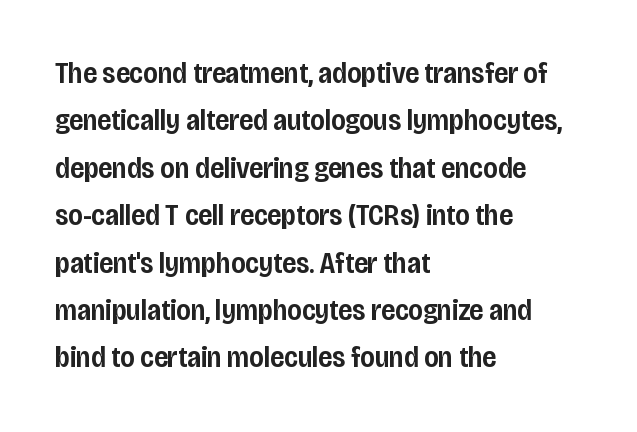
The image shows 30 px semibold, condensed sans-serif type, upright; set left-aligned, normal line spacing (1.58x), normal letter spacing, not underlined; low stroke contrast and a large x-height.
